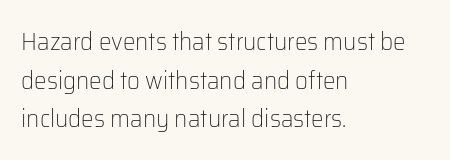
The image shows 25 px text type, upright; set left-aligned, normal line spacing (1.55x), normal letter spacing, not underlined.
